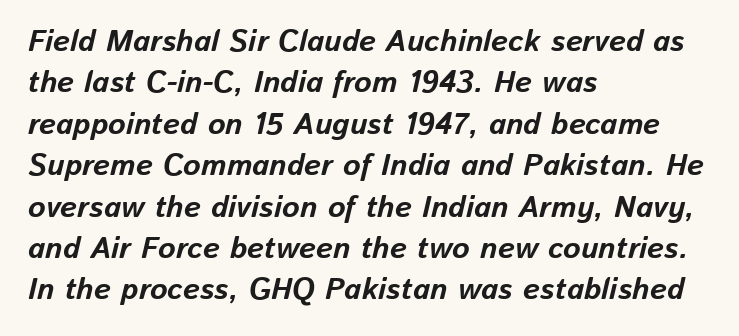
The image shows 30 px bold type, italic (leaning right); set left-aligned, normal line spacing (1.38x), normal letter spacing, not underlined; low stroke contrast and a medium x-height.
